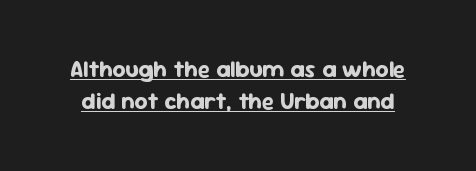
Q: Is the text bold? A: Yes.
Q: Is the text italic (slanted)? A: No, it is upright.
Q: Is the text underlined? A: Yes.
Q: Is the spacing between letters normal or unusually wide? A: Normal.
Q: Is the spacing between lines tight, normal or loose? A: Normal.
